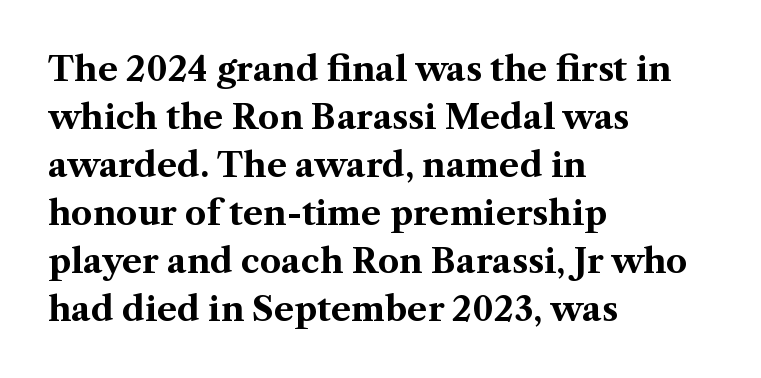
The image shows 34 px bold serif type, upright; set left-aligned, normal line spacing (1.41x), normal letter spacing, not underlined; medium stroke contrast and a medium x-height.
